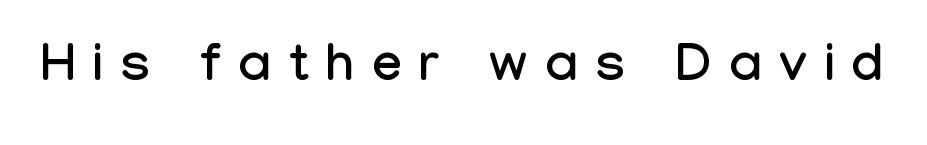
Q: Is the text italic (slanted)? A: No, it is upright.
Q: Is the typeface a serif or a sans-serif typeface? A: Sans-serif.
Q: Is the text underlined? A: No.
Q: Is the spacing between letters normal or unusually wide? A: Unusually wide.
Q: Width (condensed, normal, or wide)? A: Condensed.
Q: Stroke contrast? A: Low.
Q: x-height? A: Medium.
Q: Monospaced? A: No.
